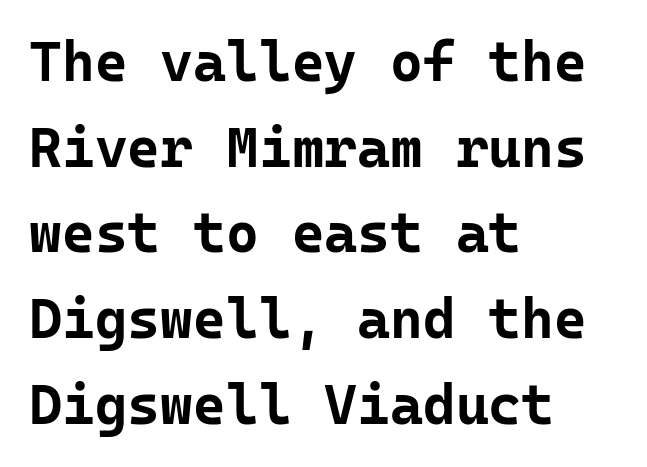
As a designer I'd log this as weight 700, bold. How would I describe the line gaps? Plain and ordinary. Spacing between characters is what you'd get straight out of the box. Underline: absent. I'd call this a sans setting — the letters go barefoot. The face used here is monospaced, like something from a code editor.
